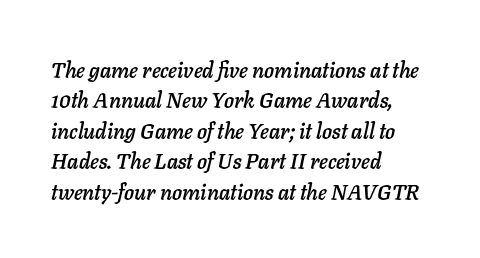
{"italic": "yes", "lean": "right", "slant_degrees": 11, "underline": "no", "align": "left", "line_spacing": "normal", "line_spacing_ratio": 1.45, "letter_spacing": "normal", "letter_spacing_em": 0.0, "glyph_px": 21}
